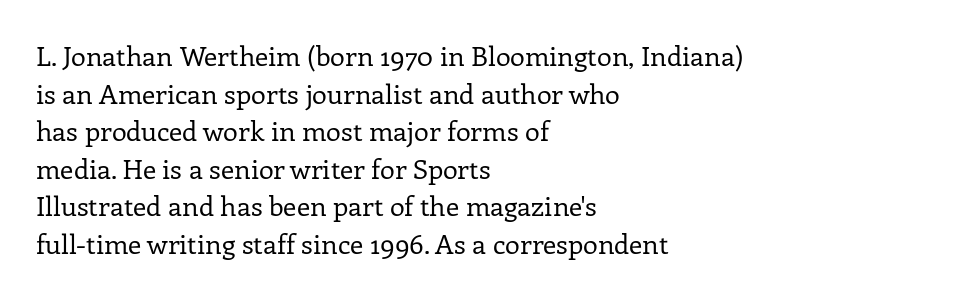
{"italic": "no", "bold": "no", "underline": "no", "align": "left", "line_spacing": "normal", "line_spacing_ratio": 1.39, "letter_spacing": "normal", "letter_spacing_em": 0.0, "glyph_px": 27}
